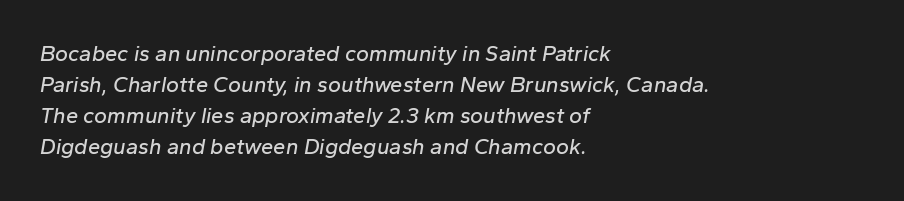
Q: Is the text italic (slanted)? A: Yes, it leans right by about 10 degrees.
Q: Is the text underlined? A: No.
Q: How is the paragraph aligned? A: Left-aligned.
Q: Is the spacing between letters normal or unusually wide? A: Normal.
Q: Is the spacing between lines tight, normal or loose? A: Normal.
